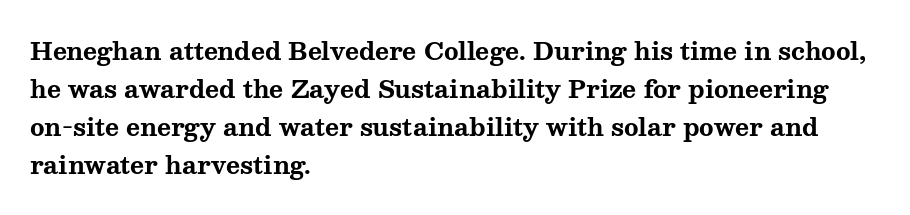
{"italic": "no", "bold": "yes", "underline": "no", "align": "left", "line_spacing": "normal", "line_spacing_ratio": 1.58, "letter_spacing": "normal", "letter_spacing_em": 0.0, "glyph_px": 24}
